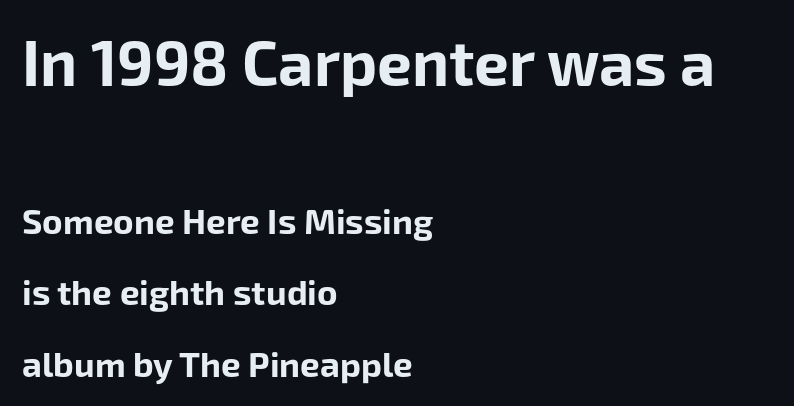
Q: Is the text bold? A: Yes.
Q: Is the text italic (slanted)? A: No, it is upright.
Q: Is the typeface a serif or a sans-serif typeface? A: Sans-serif.
Q: Is the text underlined? A: No.
Q: How is the paragraph aligned? A: Left-aligned.
Q: Is the spacing between letters normal or unusually wide? A: Normal.
Q: Is the spacing between lines tight, normal or loose? A: Loose.
Q: Which block of text is set in a larger size, the first (top) or the second (bottom)? A: The first (top) one.
Q: Width (condensed, normal, or wide)? A: Normal.
Q: Stroke contrast? A: Low.
Q: x-height? A: Medium.
Q: Monospaced? A: No.
